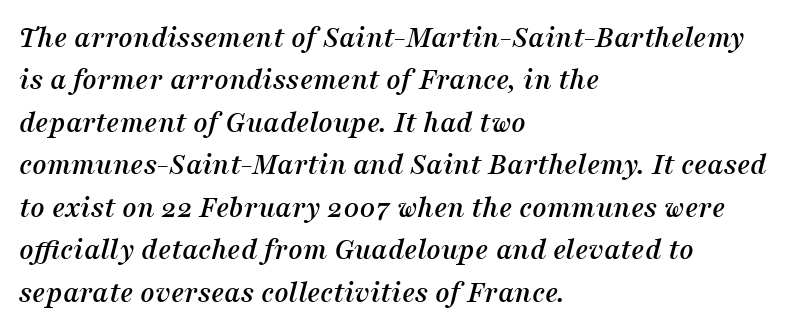
The image shows 31 px serif type, italic (leaning right); set left-aligned, normal line spacing (1.37x), normal letter spacing, not underlined; medium stroke contrast and a medium x-height.
